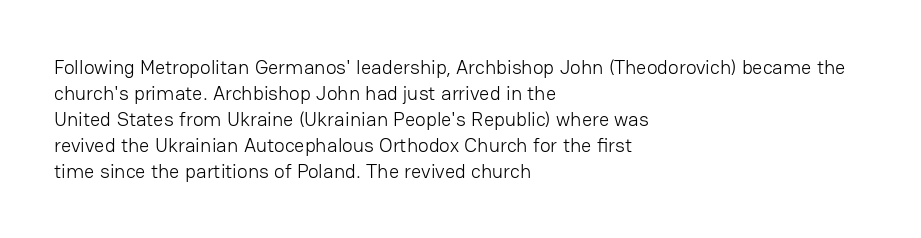
{"italic": "no", "bold": "no", "underline": "no", "align": "left", "line_spacing": "normal", "line_spacing_ratio": 1.3, "letter_spacing": "normal", "letter_spacing_em": 0.0, "glyph_px": 20}
